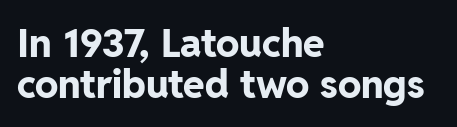
The line texture is even and compact thanks to regular tracking. Horizontal bands of white between lines are thin slivers. Underline: absent. Thick stems and heavy bowls — unmistakably bold. Every row of glyphs begins at an identical x-position on the left.
